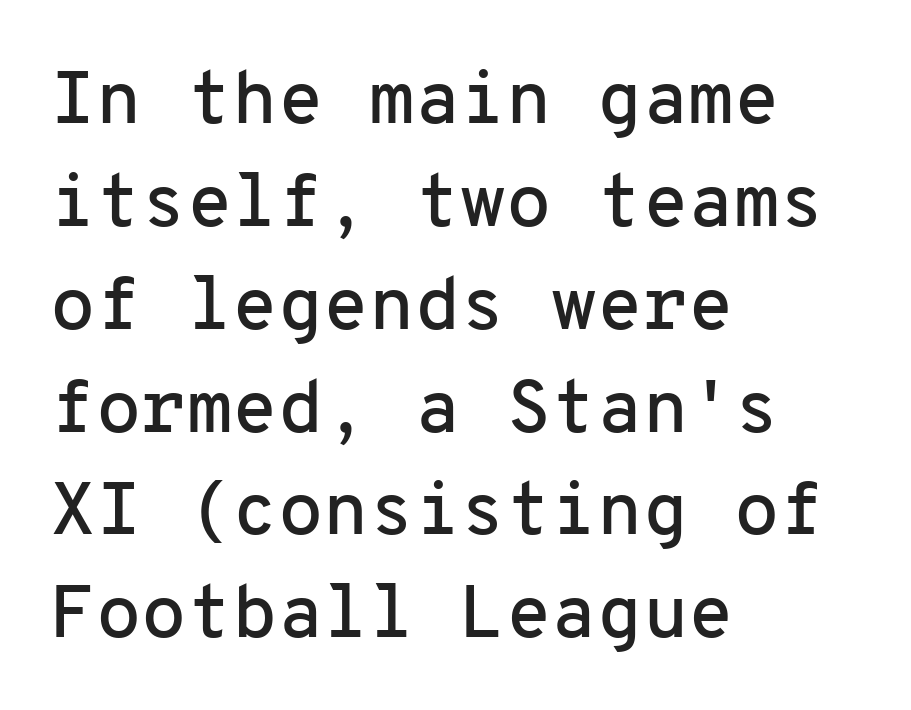
Q: Is the text italic (slanted)? A: No, it is upright.
Q: Is the typeface a serif or a sans-serif typeface? A: Sans-serif.
Q: Is the text underlined? A: No.
Q: How is the paragraph aligned? A: Left-aligned.
Q: Is the spacing between letters normal or unusually wide? A: Normal.
Q: Is the spacing between lines tight, normal or loose? A: Normal.
Q: Width (condensed, normal, or wide)? A: Normal.
Q: Stroke contrast? A: Low.
Q: x-height? A: Medium.
Q: Monospaced? A: Yes.
